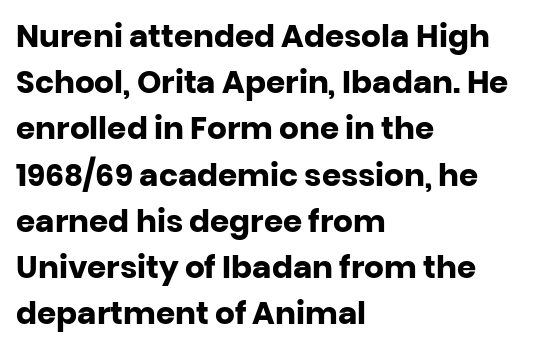
Q: Is the text bold? A: Yes.
Q: Is the text italic (slanted)? A: No, it is upright.
Q: Is the typeface a serif or a sans-serif typeface? A: Sans-serif.
Q: Is the text underlined? A: No.
Q: How is the paragraph aligned? A: Left-aligned.
Q: Is the spacing between letters normal or unusually wide? A: Normal.
Q: Is the spacing between lines tight, normal or loose? A: Normal.
Q: Width (condensed, normal, or wide)? A: Normal.
Q: Stroke contrast? A: Low.
Q: x-height? A: Large.
Q: Monospaced? A: No.
